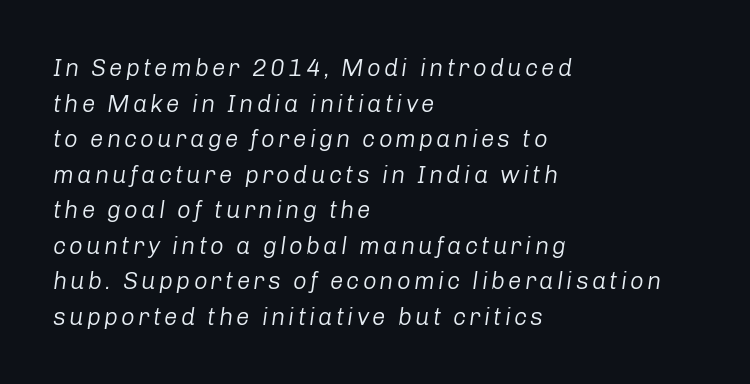
{"italic": "yes", "lean": "right", "slant_degrees": 8, "bold": "no", "underline": "no", "align": "left", "line_spacing": "normal", "line_spacing_ratio": 1.48, "glyph_px": 24}
